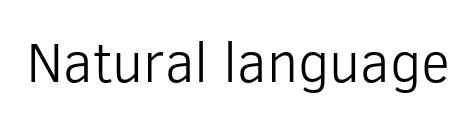
The image shows 56 px light sans-serif type, upright; set normal letter spacing, not underlined; low stroke contrast and a medium x-height.
